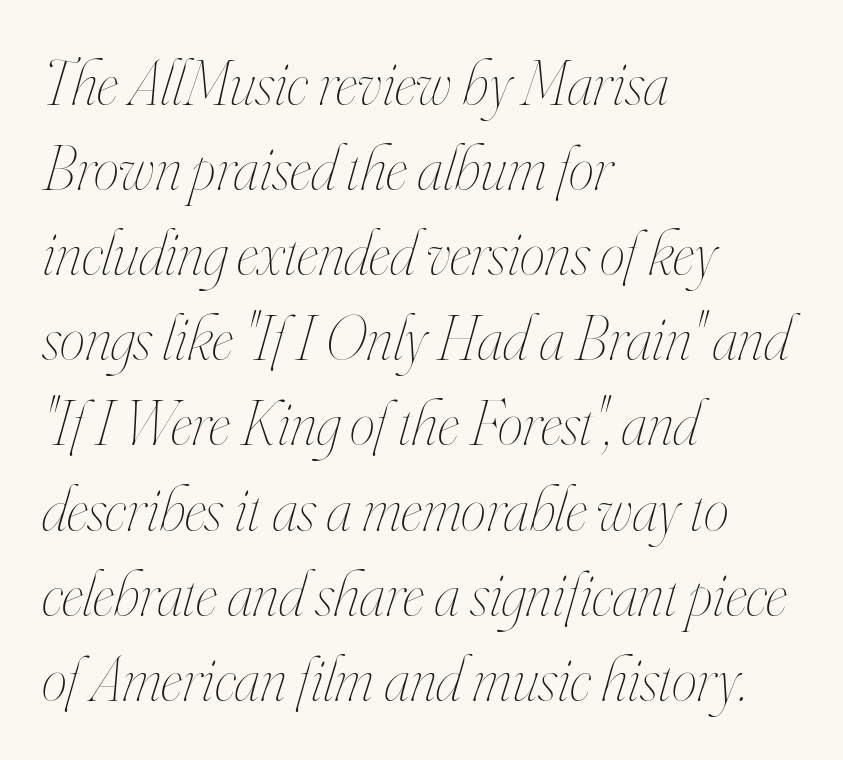
Q: Is the text bold? A: No.
Q: Is the text italic (slanted)? A: Yes, it leans right by about 16 degrees.
Q: Is the text underlined? A: No.
Q: How is the paragraph aligned? A: Left-aligned.
Q: Is the spacing between letters normal or unusually wide? A: Normal.
Q: Is the spacing between lines tight, normal or loose? A: Normal.
Q: Width (condensed, normal, or wide)? A: Condensed.
Q: Stroke contrast? A: High.
Q: x-height? A: Small.
Q: Monospaced? A: No.
